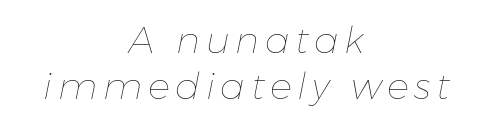
The image shows 37 px thin type, italic (leaning right); set centered, line spacing 1.24x, not underlined; low stroke contrast and a medium x-height.
